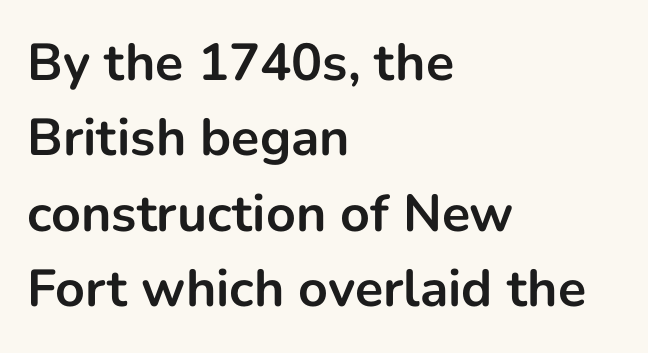
Q: Is the text bold? A: Yes.
Q: Is the text italic (slanted)? A: No, it is upright.
Q: Is the typeface a serif or a sans-serif typeface? A: Sans-serif.
Q: Is the text underlined? A: No.
Q: How is the paragraph aligned? A: Left-aligned.
Q: Is the spacing between letters normal or unusually wide? A: Normal.
Q: Is the spacing between lines tight, normal or loose? A: Normal.
Q: Width (condensed, normal, or wide)? A: Normal.
Q: Stroke contrast? A: Low.
Q: x-height? A: Medium.
Q: Monospaced? A: No.
